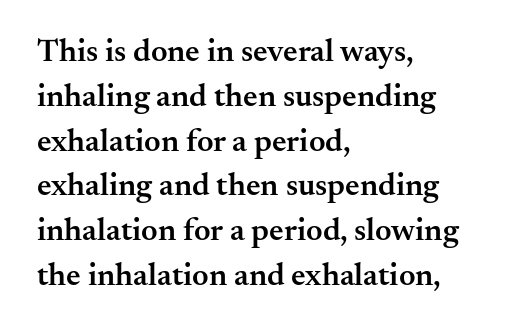
Glyph-to-glyph distance matches everyday printed text. All the whitespace from short lines collects on the right. This is roman type, the default non-slanted kind. Decoration check: the copy has no underline.
